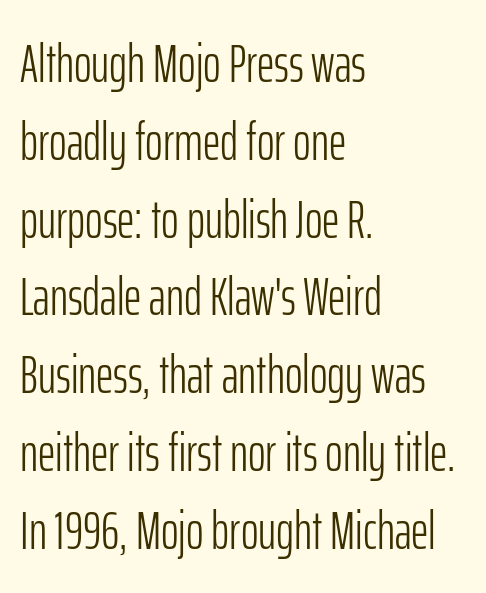
Look at the tracking — it's just the regular setting, nothing added. The passage shown is typeset with a sans-serif family. Casual observation: everything's shoved over to the left. Varying glyph widths throughout — classic text-font behaviour. Is there any slant? The stems are plumb.
